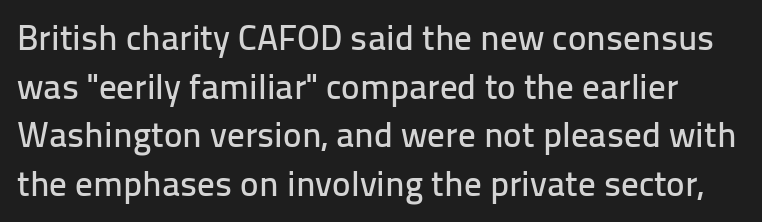
Q: Is the text italic (slanted)? A: No, it is upright.
Q: Is the typeface a serif or a sans-serif typeface? A: Sans-serif.
Q: Is the text underlined? A: No.
Q: Is the spacing between letters normal or unusually wide? A: Normal.
Q: Is the spacing between lines tight, normal or loose? A: Normal.
Q: Width (condensed, normal, or wide)? A: Normal.
Q: Stroke contrast? A: Low.
Q: x-height? A: Medium.
Q: Monospaced? A: No.
